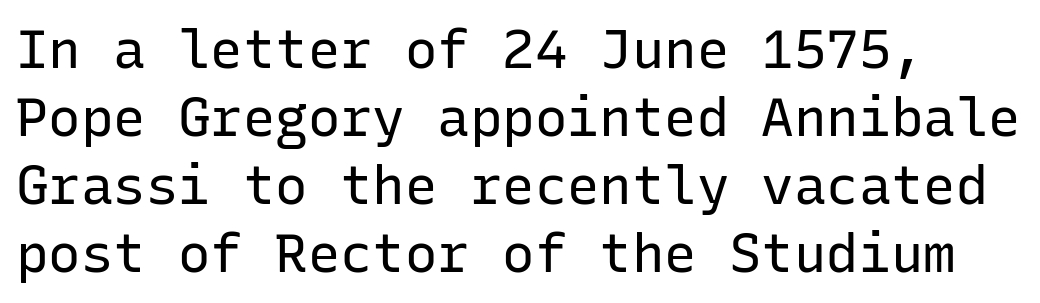
The image shows 54 px regular-weight sans-serif type, upright, monospaced; set normal line spacing (1.26x), normal letter spacing, not underlined; low stroke contrast and a medium x-height.
